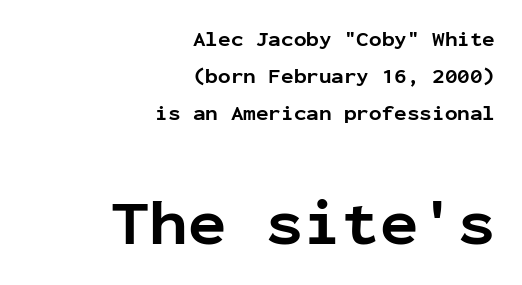
The image shows 64 px bold sans-serif type, upright, monospaced; set right-aligned, line spacing 1.76x, normal letter spacing, not underlined; the second (bottom) block is 3.05x larger; low stroke contrast and a medium x-height.
